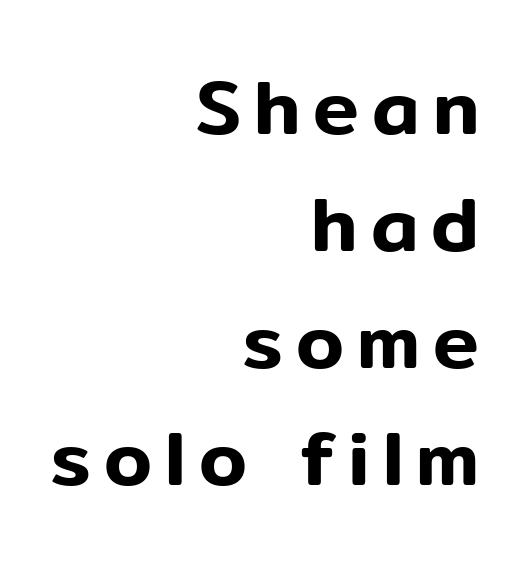
{"serif": "no", "italic": "no", "width": "normal", "stroke_contrast": "low", "x_height": "medium", "monospaced": "no", "underline": "no", "align": "right", "line_spacing": "normal", "line_spacing_ratio": 1.52, "glyph_px": 77}
